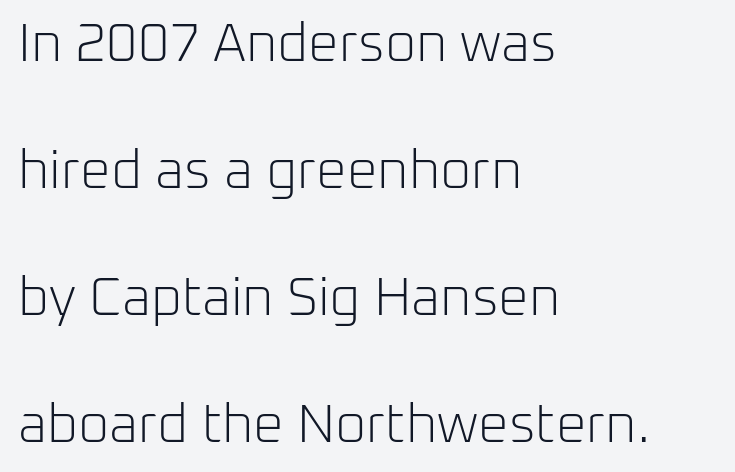
Q: Is the text bold? A: No.
Q: Is the text italic (slanted)? A: No, it is upright.
Q: Is the typeface a serif or a sans-serif typeface? A: Sans-serif.
Q: Is the text underlined? A: No.
Q: How is the paragraph aligned? A: Left-aligned.
Q: Is the spacing between letters normal or unusually wide? A: Normal.
Q: Is the spacing between lines tight, normal or loose? A: Loose.
Q: Width (condensed, normal, or wide)? A: Normal.
Q: Stroke contrast? A: Low.
Q: x-height? A: Medium.
Q: Monospaced? A: No.
